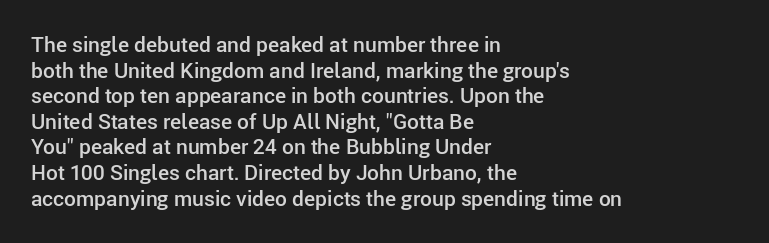
The image shows 21 px text type, upright; set left-aligned, line spacing 1.22x, normal letter spacing, not underlined.
